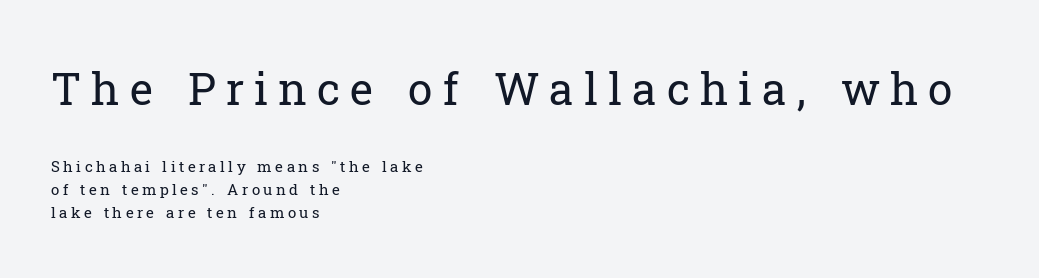
The lettering holds an erect, upright posture throughout. Between these two stacked blocks, the higher one wins on size. The face looks like a standard text weight, possibly lighter. Is there much room between lines? A standard amount, neither cramped nor airy.
